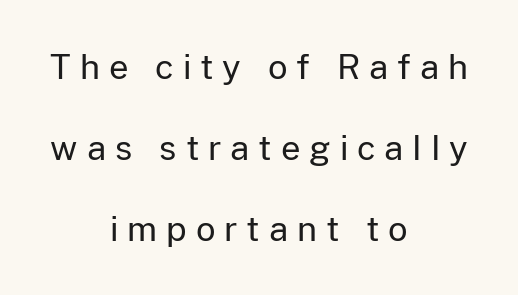
{"serif": "no", "italic": "no", "bold": "no", "weight": "regular", "width": "normal", "stroke_contrast": "low", "x_height": "medium", "monospaced": "no", "underline": "no", "align": "center", "line_spacing": "loose", "line_spacing_ratio": 2.38, "letter_spacing": "wide", "letter_spacing_em": 0.26, "glyph_px": 34}
